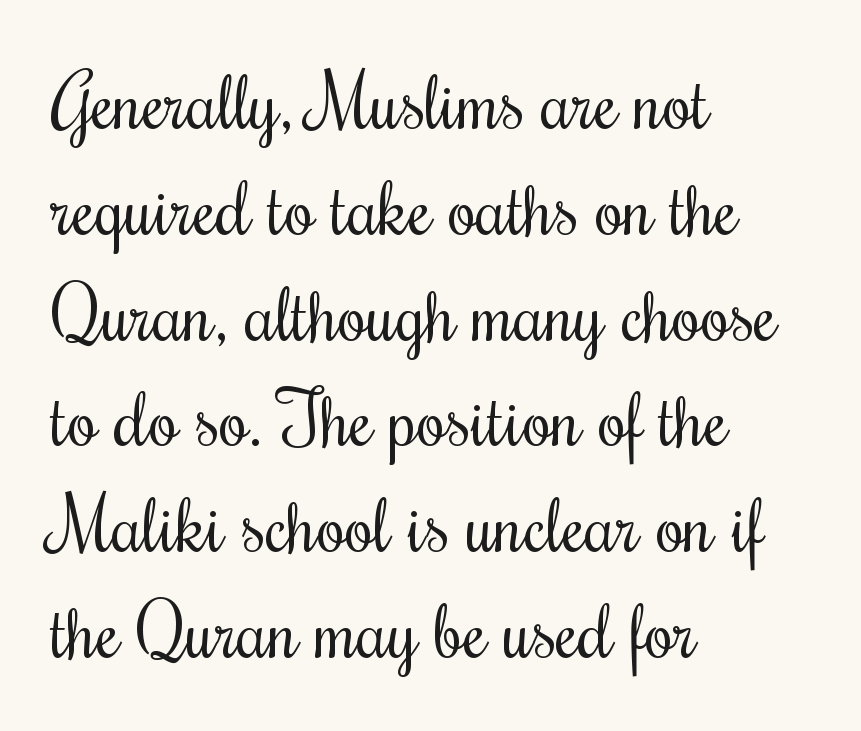
Q: Is the text bold? A: No.
Q: Is the text italic (slanted)? A: Yes.
Q: Is the text underlined? A: No.
Q: How is the paragraph aligned? A: Left-aligned.
Q: Is the spacing between letters normal or unusually wide? A: Normal.
Q: Is the spacing between lines tight, normal or loose? A: Normal.
Q: Width (condensed, normal, or wide)? A: Condensed.
Q: Stroke contrast? A: Medium.
Q: x-height? A: Small.
Q: Monospaced? A: No.
